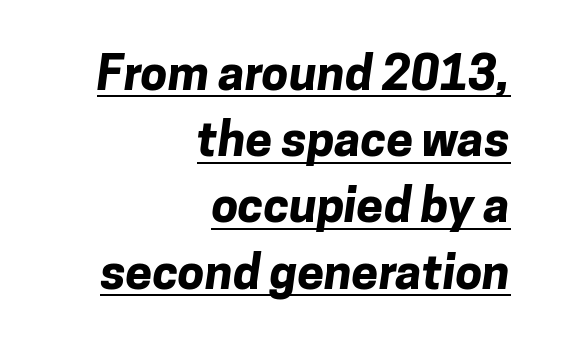
{"serif": "no", "bold": "yes", "weight": "bold", "width": "normal", "stroke_contrast": "low", "x_height": "medium", "monospaced": "no", "underline": "yes", "align": "right", "line_spacing": "normal", "line_spacing_ratio": 1.38, "letter_spacing": "normal", "letter_spacing_em": 0.0, "glyph_px": 48}
